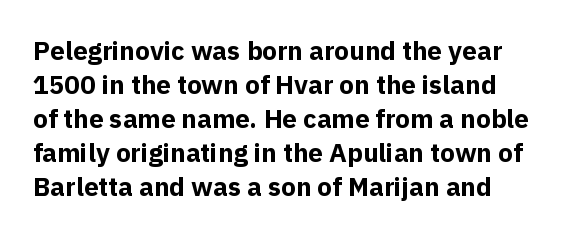
Q: Is the text bold? A: Yes.
Q: Is the text italic (slanted)? A: No, it is upright.
Q: Is the text underlined? A: No.
Q: How is the paragraph aligned? A: Left-aligned.
Q: Is the spacing between letters normal or unusually wide? A: Normal.
Q: Is the spacing between lines tight, normal or loose? A: Normal.
